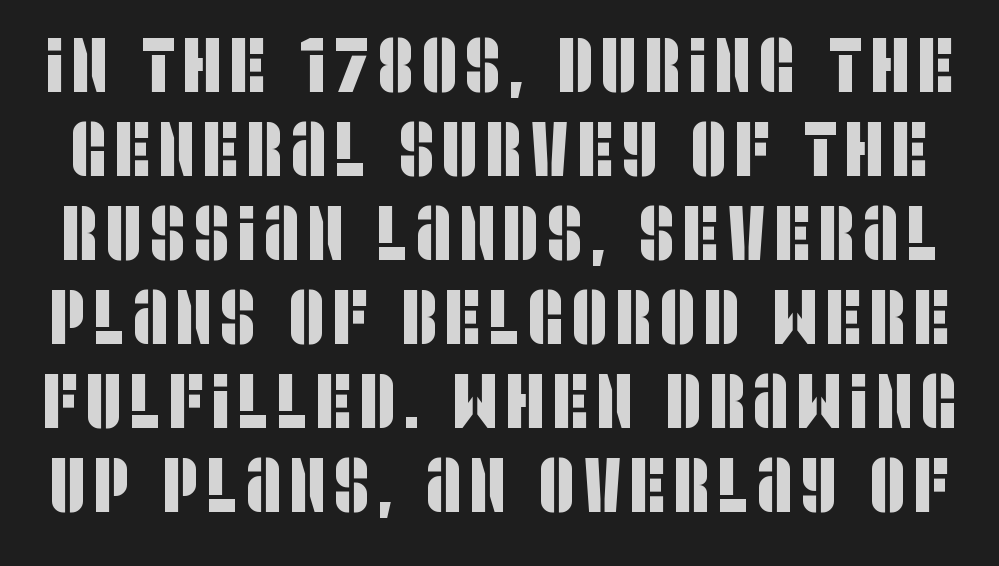
The image shows 77 px condensed sans-serif type; set tight line spacing (1.09x), not underlined; low stroke contrast and a large x-height.
